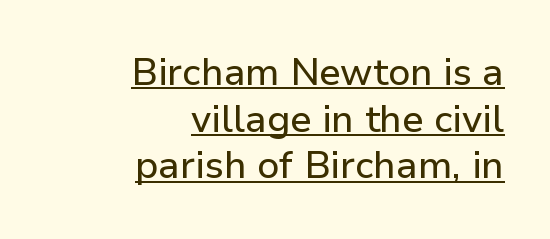
Q: Is the text italic (slanted)? A: No, it is upright.
Q: Is the typeface a serif or a sans-serif typeface? A: Sans-serif.
Q: Is the text underlined? A: Yes.
Q: How is the paragraph aligned? A: Right-aligned.
Q: Is the spacing between letters normal or unusually wide? A: Normal.
Q: Width (condensed, normal, or wide)? A: Normal.
Q: Stroke contrast? A: Low.
Q: x-height? A: Medium.
Q: Monospaced? A: No.
